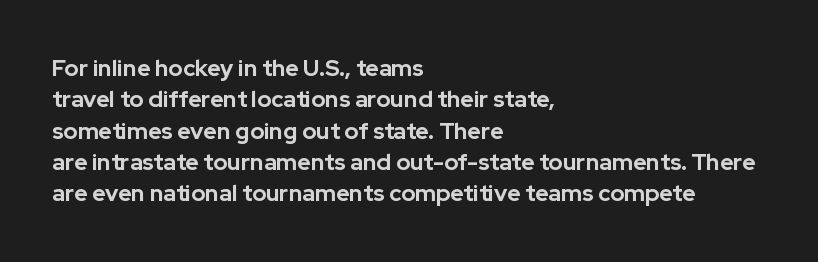
The image shows 23 px bold type, upright; set left-aligned, normal line spacing (1.36x), normal letter spacing, not underlined.
